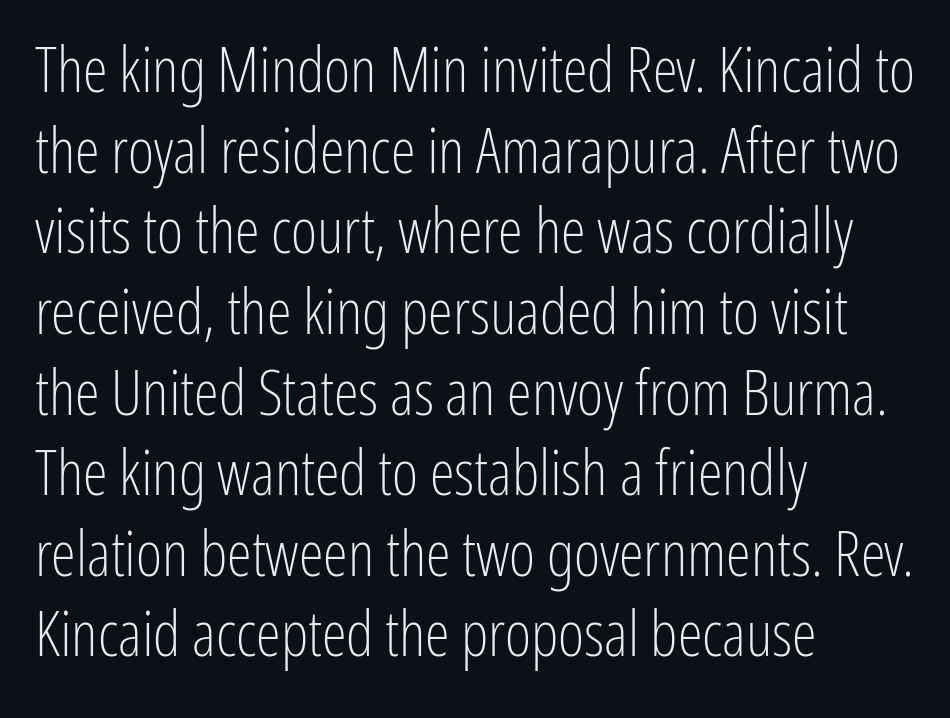
Q: Is the text bold? A: No.
Q: Is the text italic (slanted)? A: No, it is upright.
Q: Is the typeface a serif or a sans-serif typeface? A: Sans-serif.
Q: Is the text underlined? A: No.
Q: How is the paragraph aligned? A: Left-aligned.
Q: Is the spacing between letters normal or unusually wide? A: Normal.
Q: Is the spacing between lines tight, normal or loose? A: Normal.
Q: Width (condensed, normal, or wide)? A: Condensed.
Q: Stroke contrast? A: Low.
Q: x-height? A: Medium.
Q: Monospaced? A: No.
